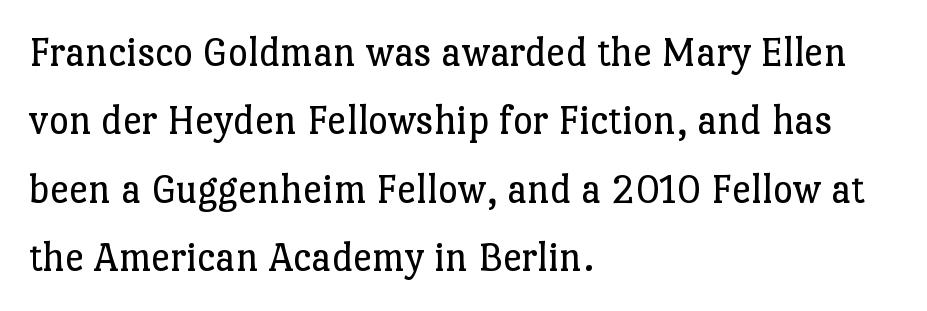
Q: Is the text bold? A: No.
Q: Is the text italic (slanted)? A: No, it is upright.
Q: Is the typeface a serif or a sans-serif typeface? A: Serif.
Q: Is the text underlined? A: No.
Q: How is the paragraph aligned? A: Left-aligned.
Q: Is the spacing between letters normal or unusually wide? A: Normal.
Q: Is the spacing between lines tight, normal or loose? A: Normal.
Q: Width (condensed, normal, or wide)? A: Normal.
Q: Stroke contrast? A: Low.
Q: x-height? A: Medium.
Q: Monospaced? A: No.
